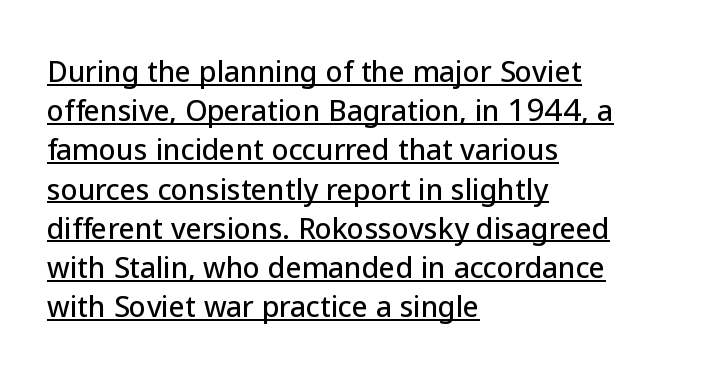
{"serif": "no", "italic": "no", "width": "normal", "stroke_contrast": "low", "x_height": "medium", "monospaced": "no", "underline": "yes", "align": "left", "line_spacing": "normal", "line_spacing_ratio": 1.4, "letter_spacing": "normal", "letter_spacing_em": 0.0, "glyph_px": 28}
